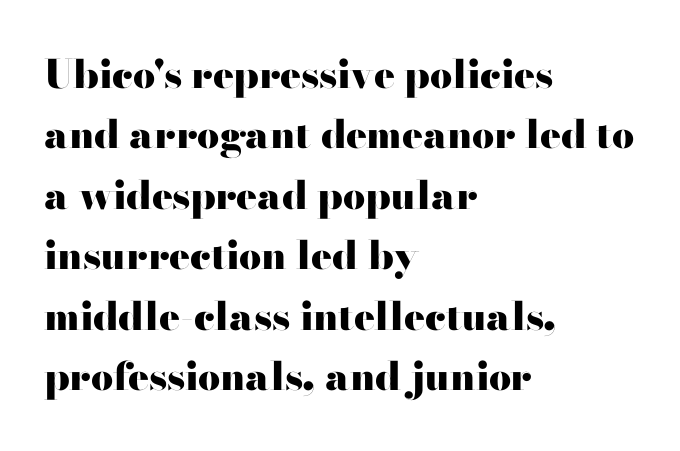
The image shows 39 px heavy, wide serif type, upright; set left-aligned, normal line spacing (1.55x), normal letter spacing, not underlined; high stroke contrast and a small x-height.
